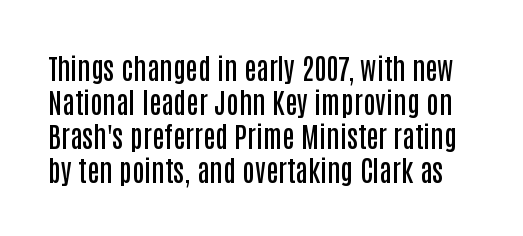
Q: Is the text bold? A: Semi-bold.
Q: Is the text italic (slanted)? A: No, it is upright.
Q: Is the typeface a serif or a sans-serif typeface? A: Sans-serif.
Q: Is the text underlined? A: No.
Q: Is the spacing between letters normal or unusually wide? A: Normal.
Q: Width (condensed, normal, or wide)? A: Condensed.
Q: Stroke contrast? A: Low.
Q: x-height? A: Large.
Q: Monospaced? A: No.
